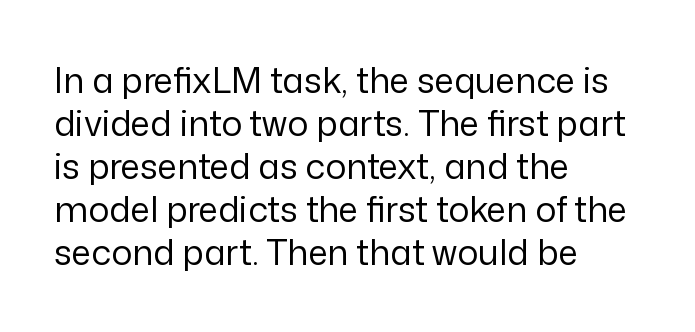
{"serif": "no", "italic": "no", "bold": "no", "weight": "regular", "width": "normal", "stroke_contrast": "low", "x_height": "medium", "monospaced": "no", "underline": "no", "align": "left", "line_spacing_ratio": 1.23, "letter_spacing": "normal", "letter_spacing_em": 0.0, "glyph_px": 35}
